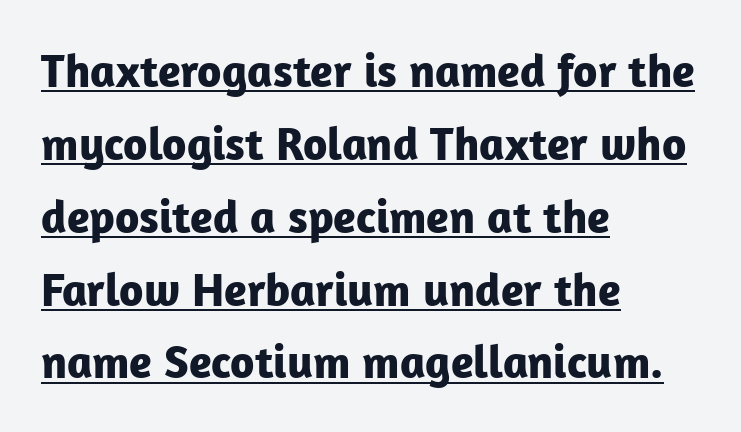
{"serif": "no", "italic": "no", "bold": "yes", "weight": "bold", "width": "normal", "stroke_contrast": "low", "x_height": "medium", "monospaced": "no", "underline": "yes", "align": "left", "line_spacing": "normal", "line_spacing_ratio": 1.55, "letter_spacing": "normal", "letter_spacing_em": 0.0, "glyph_px": 47}
